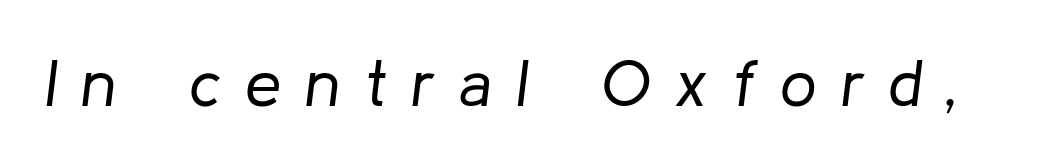
This is oblique type, the kind used for emphasis or titles. Rule under the text: the space is simply empty. Spacing between characters has been opened up far beyond the box default. Is this a heavy cut? Hardly; it is regular or lighter. Is this a fixed-width face? No — the glyphs have proportional, varying widths.
